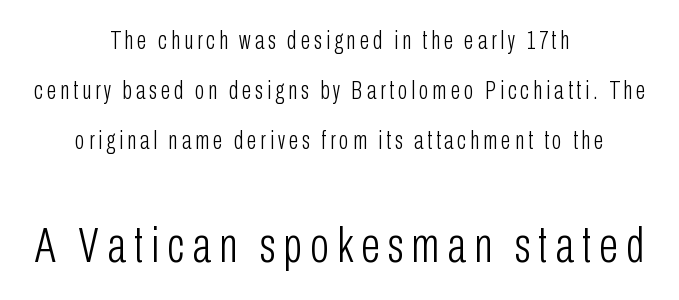
The image shows 50 px light, condensed sans-serif type, upright; set centered, loose line spacing (2.01x), not underlined; the second (bottom) block is 2.0x larger; low stroke contrast and a medium x-height.
